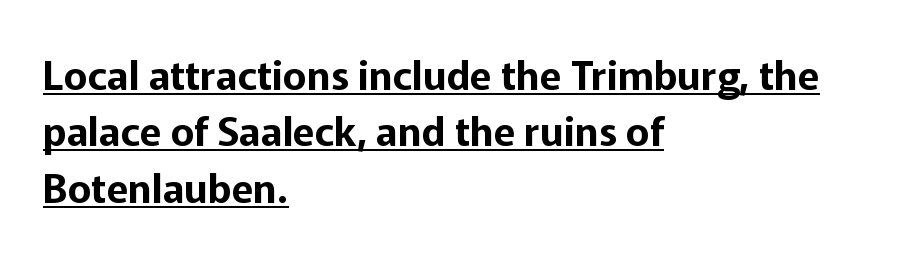
{"serif": "no", "italic": "no", "width": "normal", "stroke_contrast": "low", "x_height": "medium", "monospaced": "no", "underline": "yes", "align": "left", "line_spacing": "normal", "line_spacing_ratio": 1.41, "letter_spacing": "normal", "letter_spacing_em": 0.0, "glyph_px": 40}
